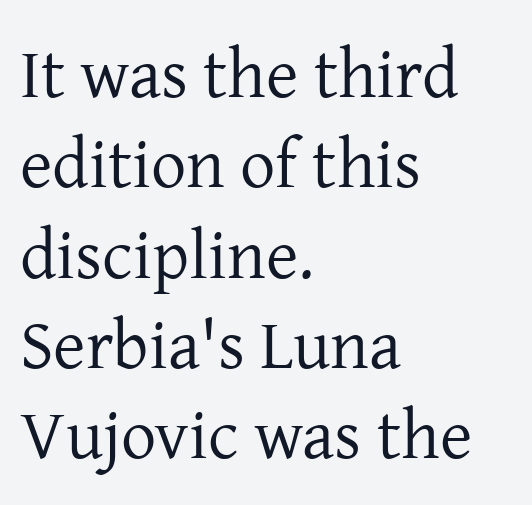
{"serif": "yes", "italic": "no", "bold": "no", "weight": "regular", "width": "normal", "stroke_contrast": "low", "x_height": "medium", "monospaced": "no", "underline": "no", "align": "left", "line_spacing": "normal", "line_spacing_ratio": 1.29, "letter_spacing": "normal", "letter_spacing_em": 0.0, "glyph_px": 70}
